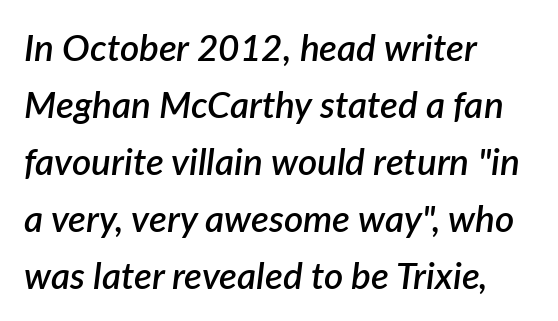
Q: Is the text bold? A: Semi-bold.
Q: Is the text italic (slanted)? A: Yes, it leans right by about 7 degrees.
Q: Is the text underlined? A: No.
Q: How is the paragraph aligned? A: Left-aligned.
Q: Is the spacing between letters normal or unusually wide? A: Normal.
Q: Is the spacing between lines tight, normal or loose? A: Normal.
Q: Width (condensed, normal, or wide)? A: Normal.
Q: Stroke contrast? A: Low.
Q: x-height? A: Medium.
Q: Monospaced? A: No.
